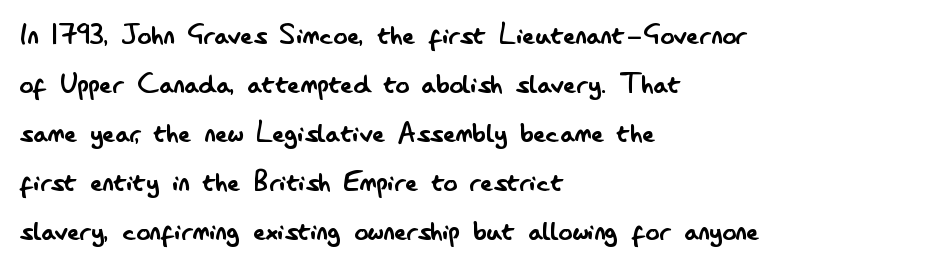
{"serif": "no", "italic": "no", "bold": "no", "weight": "regular", "width": "condensed", "stroke_contrast": "low", "x_height": "small", "monospaced": "no", "underline": "no", "align": "left", "line_spacing": "normal", "line_spacing_ratio": 1.44, "letter_spacing": "normal", "letter_spacing_em": 0.0, "glyph_px": 34}
